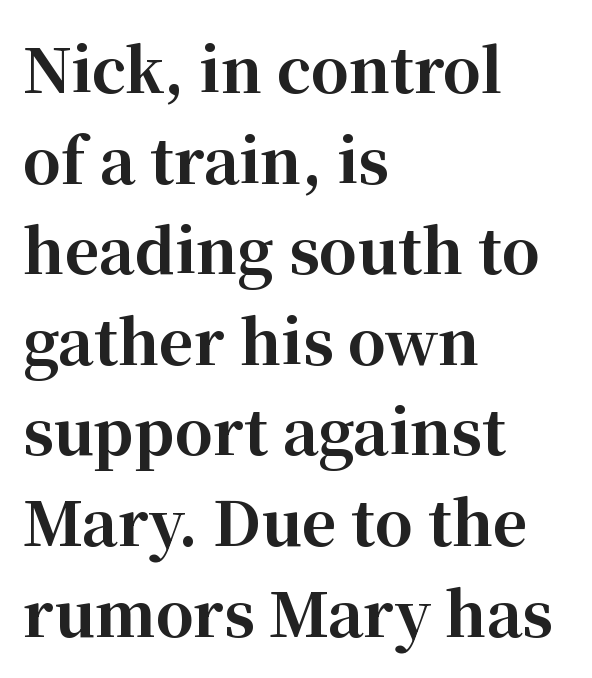
Q: Is the text bold? A: Yes.
Q: Is the text italic (slanted)? A: No, it is upright.
Q: Is the typeface a serif or a sans-serif typeface? A: Serif.
Q: Is the text underlined? A: No.
Q: How is the paragraph aligned? A: Left-aligned.
Q: Is the spacing between letters normal or unusually wide? A: Normal.
Q: Is the spacing between lines tight, normal or loose? A: Normal.
Q: Width (condensed, normal, or wide)? A: Normal.
Q: Stroke contrast? A: High.
Q: x-height? A: Medium.
Q: Monospaced? A: No.
